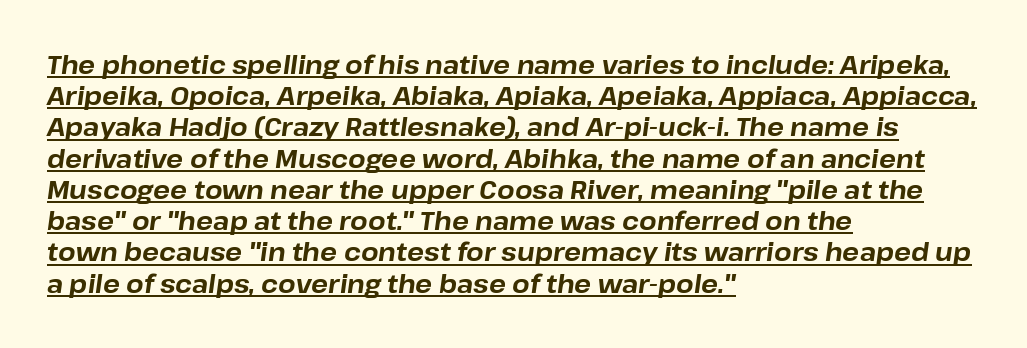
The image shows 25 px bold type, italic (leaning right); set left-aligned, normal line spacing (1.25x), normal letter spacing, underlined.
